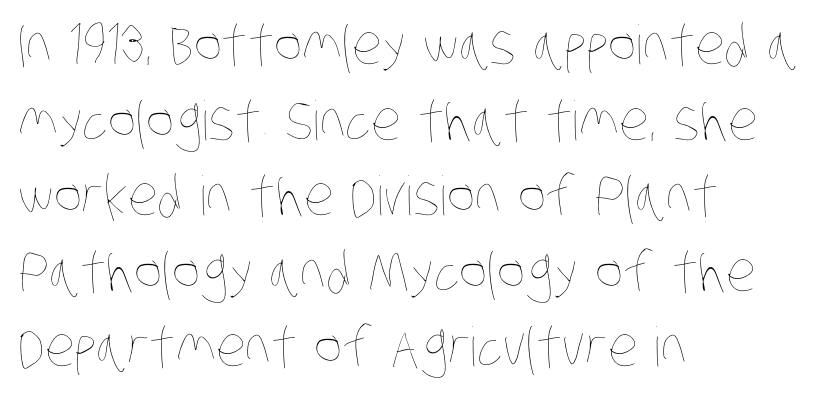
Q: Is the text bold? A: No.
Q: Is the text underlined? A: No.
Q: How is the paragraph aligned? A: Left-aligned.
Q: Is the spacing between letters normal or unusually wide? A: Normal.
Q: Is the spacing between lines tight, normal or loose? A: Normal.
Q: Width (condensed, normal, or wide)? A: Condensed.
Q: Stroke contrast? A: Low.
Q: x-height? A: Large.
Q: Monospaced? A: No.
